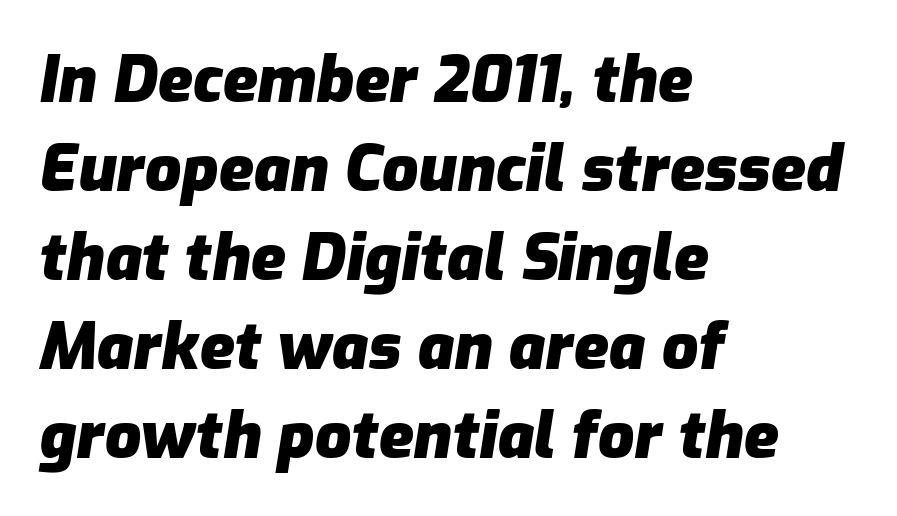
{"italic": "yes", "lean": "right", "slant_degrees": 9, "bold": "yes", "weight": "heavy", "width": "normal", "stroke_contrast": "low", "x_height": "medium", "monospaced": "no", "underline": "no", "align": "left", "line_spacing": "normal", "line_spacing_ratio": 1.39, "letter_spacing": "normal", "letter_spacing_em": 0.0, "glyph_px": 64}
